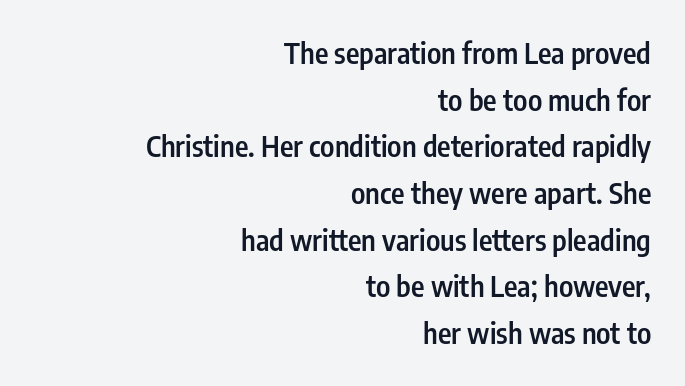
The image shows 29 px semibold, condensed sans-serif type, upright; set right-aligned, normal line spacing (1.61x), normal letter spacing, not underlined; low stroke contrast and a medium x-height.
